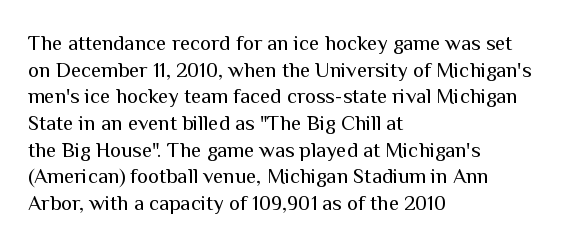
Q: Is the text bold? A: No.
Q: Is the text italic (slanted)? A: No, it is upright.
Q: Is the text underlined? A: No.
Q: How is the paragraph aligned? A: Left-aligned.
Q: Is the spacing between letters normal or unusually wide? A: Normal.
Q: Is the spacing between lines tight, normal or loose? A: Normal.
